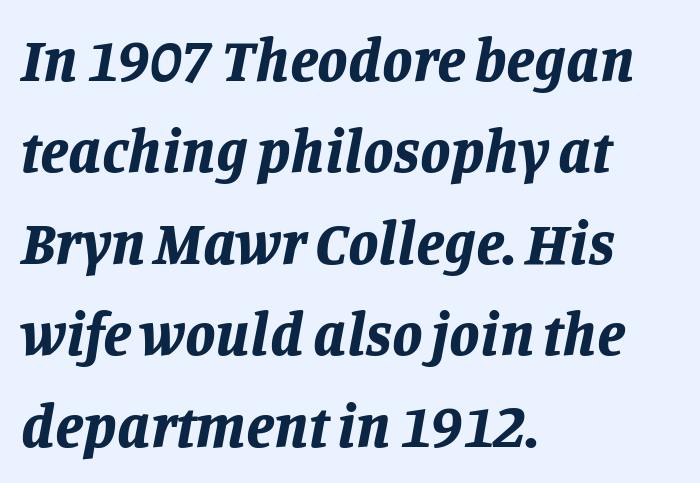
{"italic": "yes", "lean": "right", "slant_degrees": 11, "bold": "yes", "weight": "bold", "width": "normal", "stroke_contrast": "low", "x_height": "large", "monospaced": "no", "underline": "no", "align": "left", "line_spacing": "normal", "line_spacing_ratio": 1.5, "letter_spacing": "normal", "letter_spacing_em": 0.0, "glyph_px": 61}
